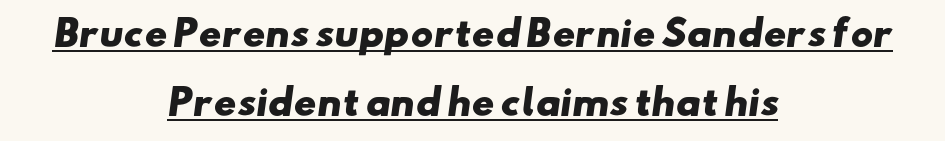
Caption: standard tracking, unaltered. What weight is shown? A full bold with thick strokes. To sum up the face: it is a sans, with no serifs. The glyphs are accompanied by a horizontal stroke just below them. Varying glyph widths throughout — classic text-font behaviour. Notice the wide empty band between every row — that's loose leading.
